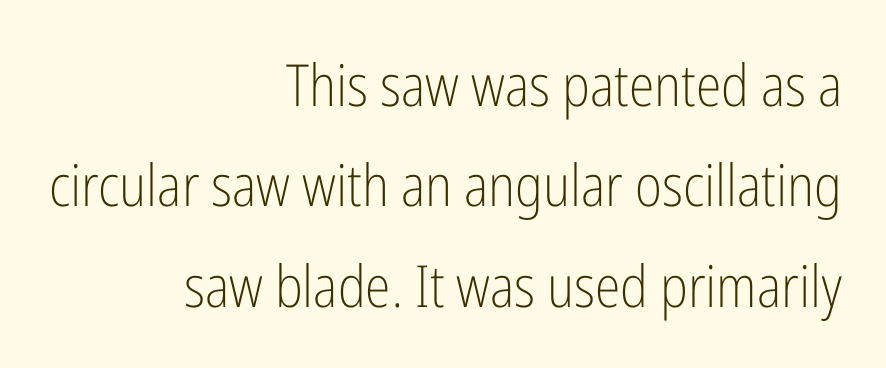
Check the space under the baseline: it is left empty. Note: no serifs on the glyphs. How are the letters spaced? Ordinarily, with no added tracking. This sample has the flowing, uneven cadence of proportional lettering.
